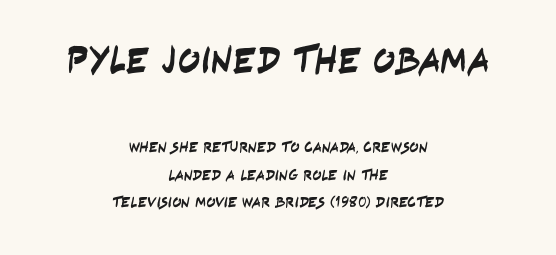
Students, note that the glyphs here touch the page at normal intervals. The letters carry no serifs — their stems end cleanly without finishing strokes. The setting favours the middle, as headings and verse often do. Type size steps down from the first block to the second. Nobody drew a line under any word here.
